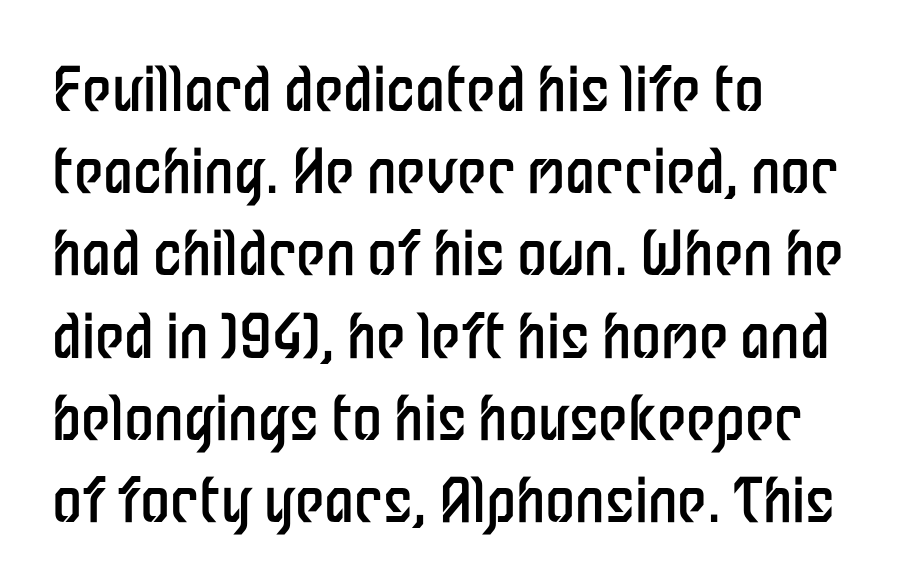
This rendering employs a face without finishing strokes, i.e., a sans-serif. Is there any slant? The stems are plumb. Words float on clear page, feet unadorned. Inter-character spacing is left at the font's built-in metrics. Spacing verdict: proportional, widths tailored to each character. The passage is arranged the way most books set body copy — flush left.
